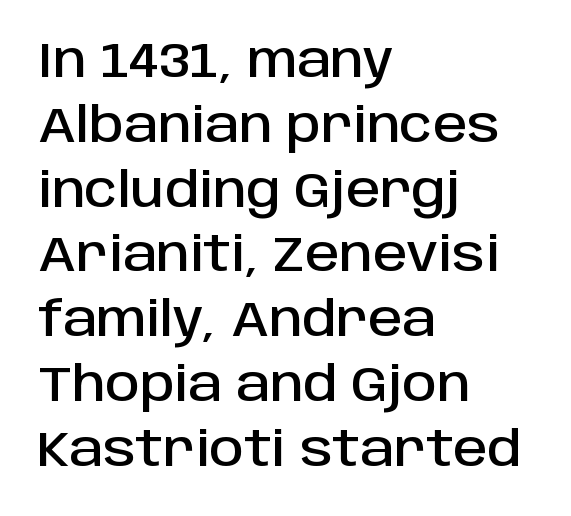
Q: Is the text italic (slanted)? A: No, it is upright.
Q: Is the typeface a serif or a sans-serif typeface? A: Sans-serif.
Q: Is the text underlined? A: No.
Q: How is the paragraph aligned? A: Left-aligned.
Q: Is the spacing between letters normal or unusually wide? A: Normal.
Q: Is the spacing between lines tight, normal or loose? A: Normal.
Q: Width (condensed, normal, or wide)? A: Normal.
Q: Stroke contrast? A: Low.
Q: x-height? A: Large.
Q: Monospaced? A: No.
